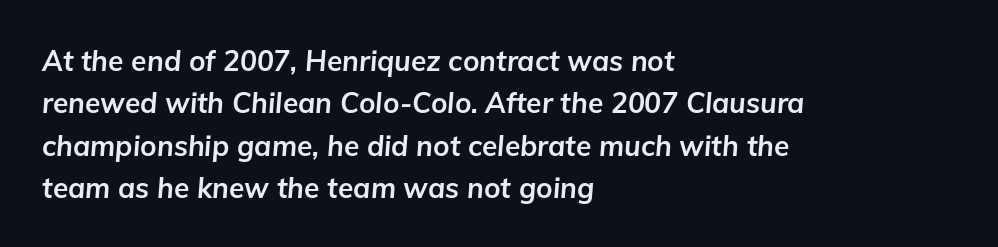
The rendering uses natural spacing where letterforms have individual widths. These lines are set flush left with a ragged right edge. Just letters on the line, the space beneath them empty. Tracking here is standard; glyphs follow each other at the usual distance.
